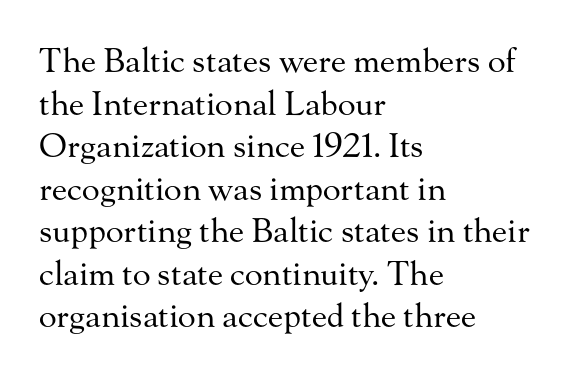
{"serif": "yes", "italic": "no", "bold": "no", "weight": "regular", "width": "normal", "stroke_contrast": "medium", "x_height": "small", "monospaced": "no", "underline": "no", "align": "left", "line_spacing": "normal", "line_spacing_ratio": 1.29, "letter_spacing": "normal", "letter_spacing_em": 0.0, "glyph_px": 33}
